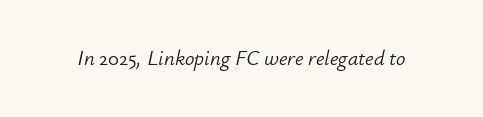
{"italic": "yes", "lean": "right", "slant_degrees": 12, "bold": "no", "underline": "no", "letter_spacing": "normal", "letter_spacing_em": 0.0, "glyph_px": 21}
